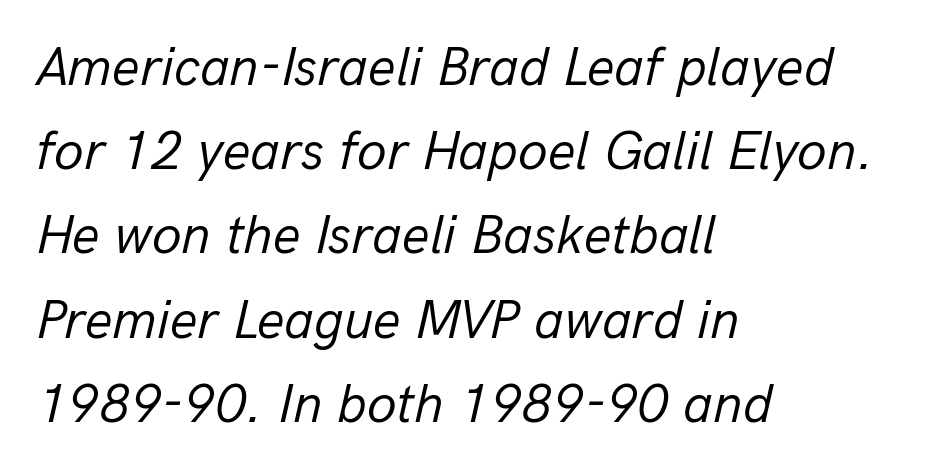
The image shows 54 px regular-weight type, italic (leaning right); set left-aligned, normal line spacing (1.56x), normal letter spacing, not underlined; low stroke contrast and a medium x-height.
